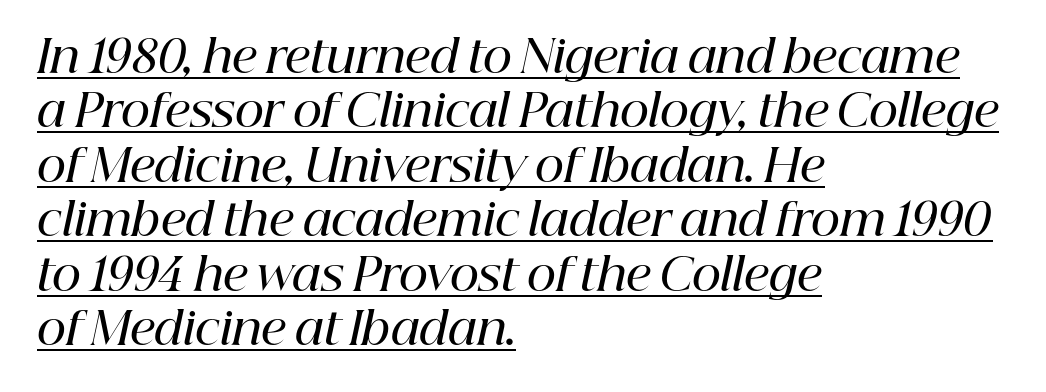
{"serif": "yes", "italic": "yes", "lean": "right", "slant_degrees": 12, "bold": "semi", "weight": "semibold", "width": "normal", "stroke_contrast": "high", "x_height": "medium", "monospaced": "no", "underline": "yes", "align": "left", "line_spacing_ratio": 1.21, "letter_spacing": "normal", "letter_spacing_em": 0.0, "glyph_px": 45}
